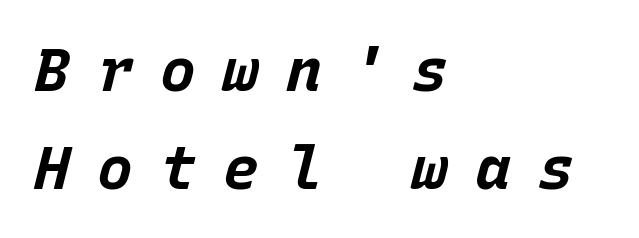
{"italic": "yes", "lean": "right", "slant_degrees": 15, "bold": "yes", "weight": "bold", "width": "normal", "stroke_contrast": "low", "x_height": "large", "monospaced": "yes", "underline": "no", "align": "left", "line_spacing": "normal", "line_spacing_ratio": 1.63, "letter_spacing": "wide", "letter_spacing_em": 0.45, "glyph_px": 60}
